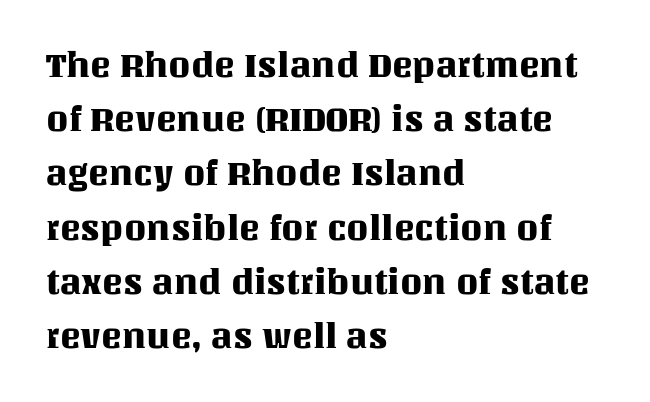
Q: Is the text italic (slanted)? A: No, it is upright.
Q: Is the text underlined? A: No.
Q: How is the paragraph aligned? A: Left-aligned.
Q: Is the spacing between letters normal or unusually wide? A: Normal.
Q: Is the spacing between lines tight, normal or loose? A: Normal.
Q: Width (condensed, normal, or wide)? A: Normal.
Q: Stroke contrast? A: Medium.
Q: x-height? A: Large.
Q: Monospaced? A: No.
